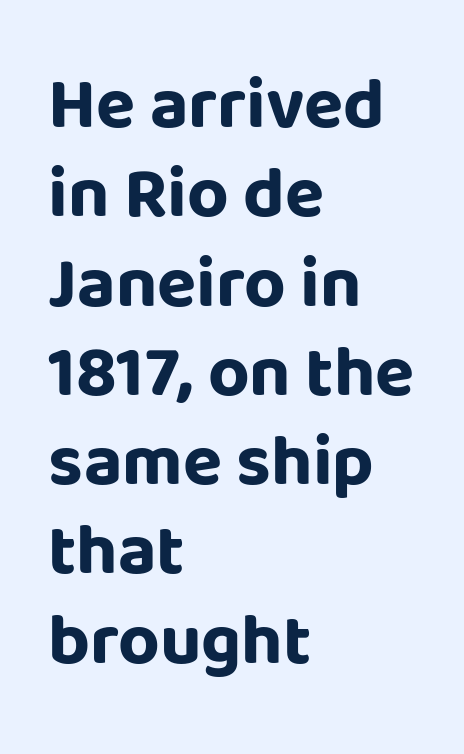
Q: Is the text bold? A: Yes.
Q: Is the text italic (slanted)? A: No, it is upright.
Q: Is the typeface a serif or a sans-serif typeface? A: Sans-serif.
Q: Is the text underlined? A: No.
Q: How is the paragraph aligned? A: Left-aligned.
Q: Is the spacing between letters normal or unusually wide? A: Normal.
Q: Width (condensed, normal, or wide)? A: Normal.
Q: Stroke contrast? A: Low.
Q: x-height? A: Large.
Q: Monospaced? A: No.
